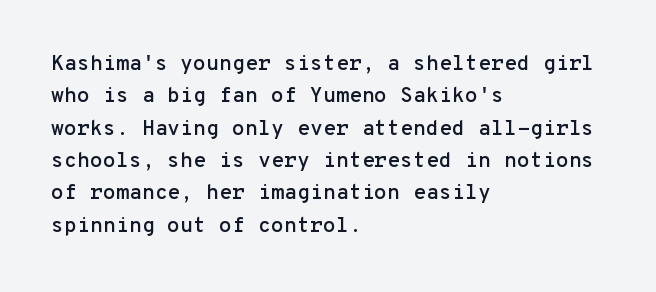
Q: Is the text italic (slanted)? A: No, it is upright.
Q: Is the text underlined? A: No.
Q: How is the paragraph aligned? A: Left-aligned.
Q: Is the spacing between letters normal or unusually wide? A: Normal.
Q: Is the spacing between lines tight, normal or loose? A: Normal.
